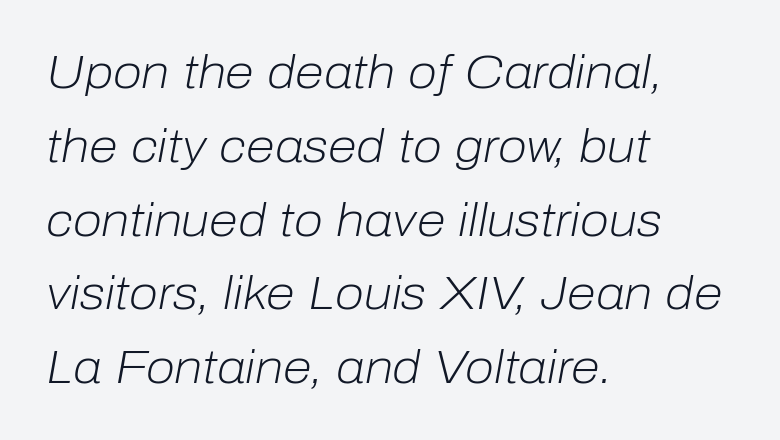
Q: Is the text bold? A: No.
Q: Is the text italic (slanted)? A: Yes, it leans right by about 10 degrees.
Q: Is the text underlined? A: No.
Q: How is the paragraph aligned? A: Left-aligned.
Q: Is the spacing between letters normal or unusually wide? A: Normal.
Q: Is the spacing between lines tight, normal or loose? A: Normal.
Q: Width (condensed, normal, or wide)? A: Normal.
Q: Stroke contrast? A: Low.
Q: x-height? A: Medium.
Q: Monospaced? A: No.
